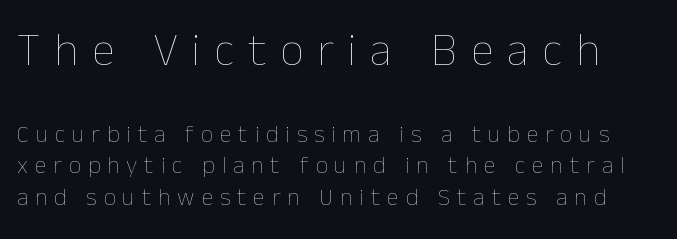
{"italic": "no", "bold": "no", "weight": "thin", "width": "normal", "stroke_contrast": "low", "x_height": "medium", "monospaced": "no", "underline": "no", "line_spacing": "normal", "line_spacing_ratio": 1.32, "letter_spacing": "wide", "letter_spacing_em": 0.29, "larger_block": "first", "size_ratio": 1.96, "glyph_px": 47}
